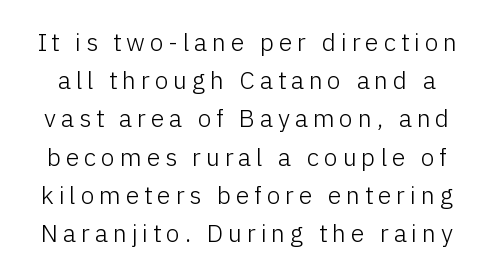
It's the straight-up-and-down kind of type. The face looks like a standard text weight, possibly lighter. These lines sit exactly where default settings would place them. The words here are not underlined.
